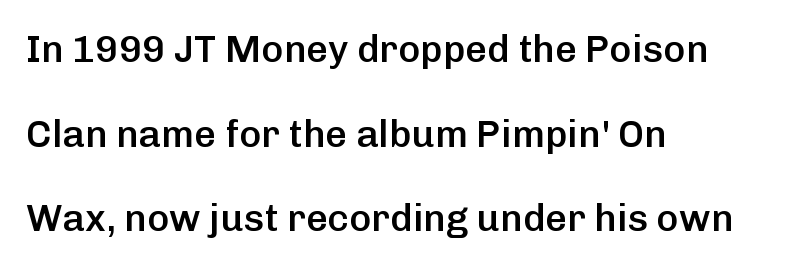
Q: Is the text bold? A: Semi-bold.
Q: Is the text italic (slanted)? A: No, it is upright.
Q: Is the typeface a serif or a sans-serif typeface? A: Sans-serif.
Q: Is the text underlined? A: No.
Q: How is the paragraph aligned? A: Left-aligned.
Q: Is the spacing between letters normal or unusually wide? A: Normal.
Q: Is the spacing between lines tight, normal or loose? A: Loose.
Q: Width (condensed, normal, or wide)? A: Normal.
Q: Stroke contrast? A: Low.
Q: x-height? A: Medium.
Q: Monospaced? A: No.
